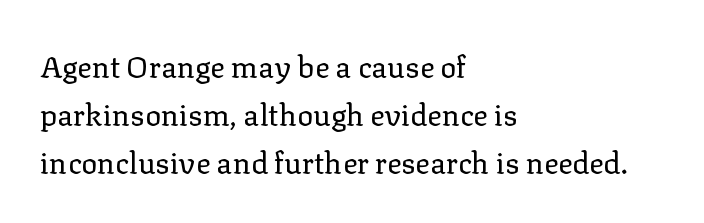
The image shows 30 px regular-weight serif type, upright; set left-aligned, normal line spacing (1.6x), normal letter spacing, not underlined; low stroke contrast and a medium x-height.
